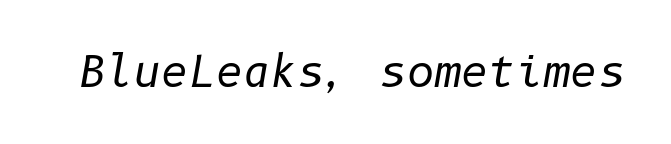
The image shows 42 px regular-weight type, italic (leaning right); set normal letter spacing, not underlined; low stroke contrast and a medium x-height.
